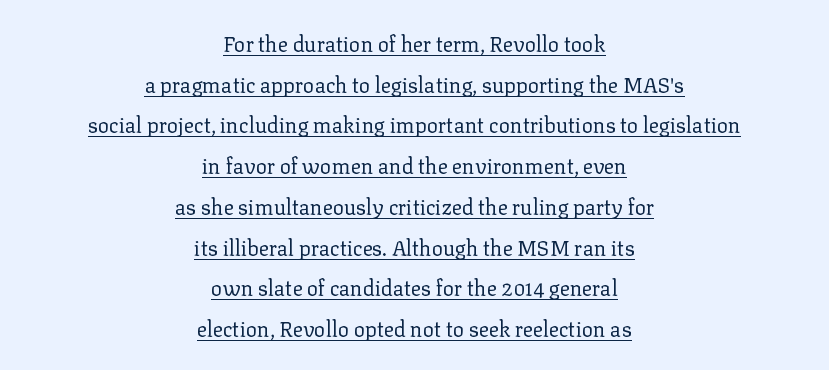
The designer dialed line spacing up above the default. Caption: face not bold, strokes unweighted. Beneath each row of characters lies a ruled line. It's the straight-up-and-down kind of type. Characters follow at the spacing the type designer built in. Layout note: lines centered.
